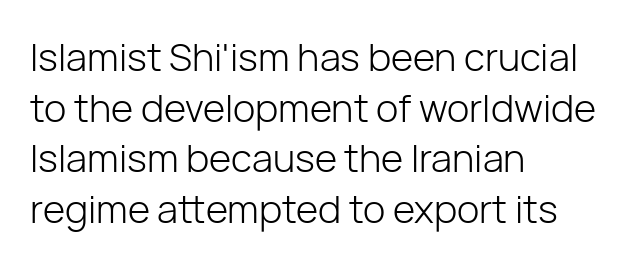
The image shows 38 px light sans-serif type, upright; set left-aligned, normal line spacing (1.33x), normal letter spacing, not underlined; low stroke contrast and a medium x-height.
